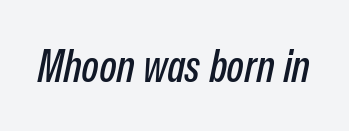
{"italic": "yes", "lean": "right", "slant_degrees": 12, "width": "condensed", "stroke_contrast": "low", "x_height": "medium", "monospaced": "no", "underline": "no", "letter_spacing": "normal", "letter_spacing_em": 0.0, "glyph_px": 45}
